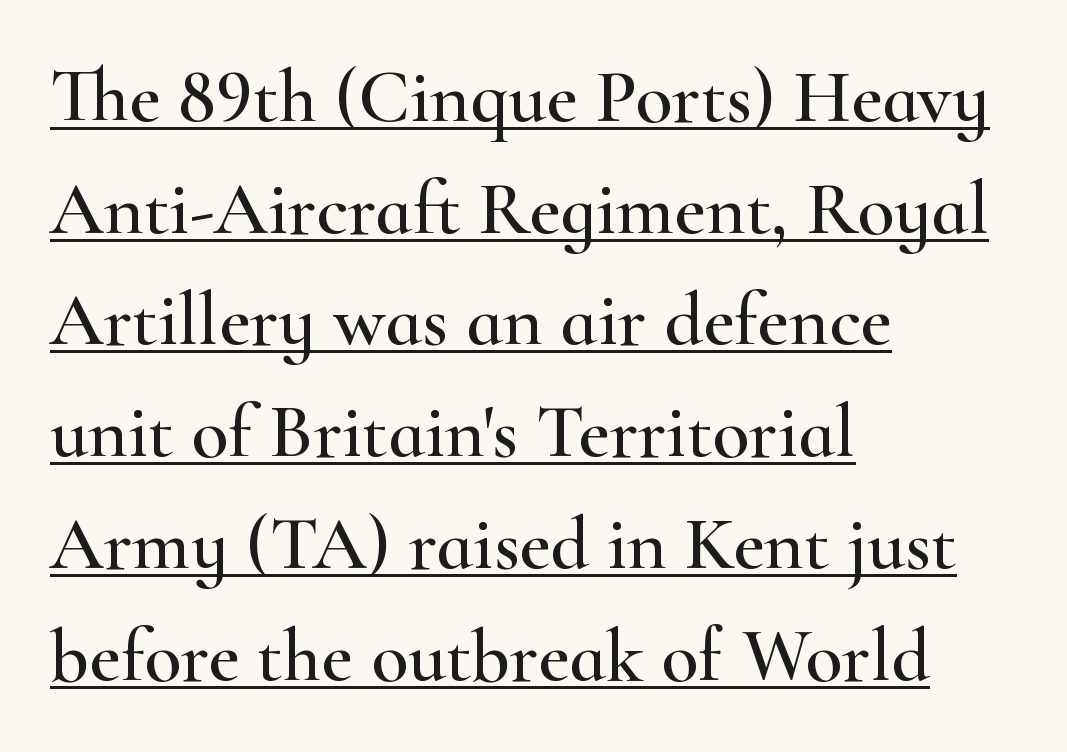
{"serif": "yes", "italic": "no", "width": "wide", "stroke_contrast": "high", "x_height": "small", "monospaced": "no", "underline": "yes", "align": "left", "line_spacing": "normal", "line_spacing_ratio": 1.47, "letter_spacing": "normal", "letter_spacing_em": 0.0, "glyph_px": 76}
